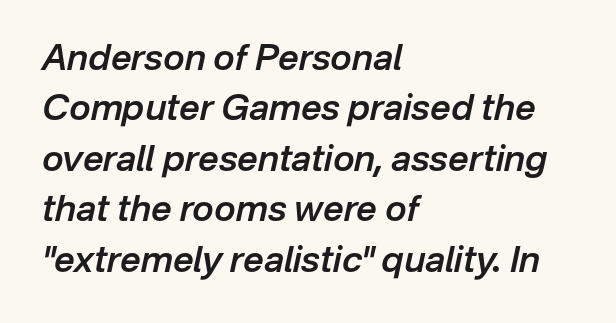
Q: Is the text bold? A: Semi-bold.
Q: Is the text italic (slanted)? A: Yes, it leans right by about 12 degrees.
Q: Is the text underlined? A: No.
Q: How is the paragraph aligned? A: Left-aligned.
Q: Is the spacing between letters normal or unusually wide? A: Normal.
Q: Is the spacing between lines tight, normal or loose? A: Normal.
Q: Width (condensed, normal, or wide)? A: Normal.
Q: Stroke contrast? A: Low.
Q: x-height? A: Medium.
Q: Monospaced? A: No.
